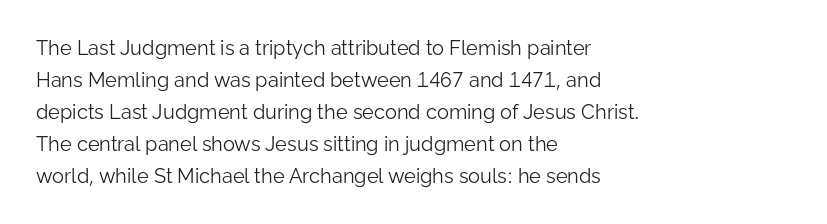
The image shows 20 px text type, upright; set left-aligned, normal line spacing (1.6x), normal letter spacing, not underlined.
